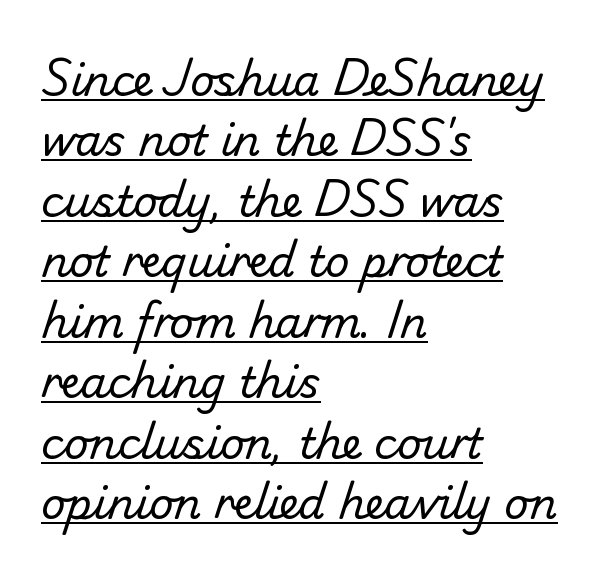
Q: Is the text bold? A: No.
Q: Is the typeface a serif or a sans-serif typeface? A: Sans-serif.
Q: Is the text underlined? A: Yes.
Q: How is the paragraph aligned? A: Left-aligned.
Q: Is the spacing between letters normal or unusually wide? A: Normal.
Q: Is the spacing between lines tight, normal or loose? A: Normal.
Q: Width (condensed, normal, or wide)? A: Normal.
Q: Stroke contrast? A: Low.
Q: x-height? A: Small.
Q: Monospaced? A: No.
